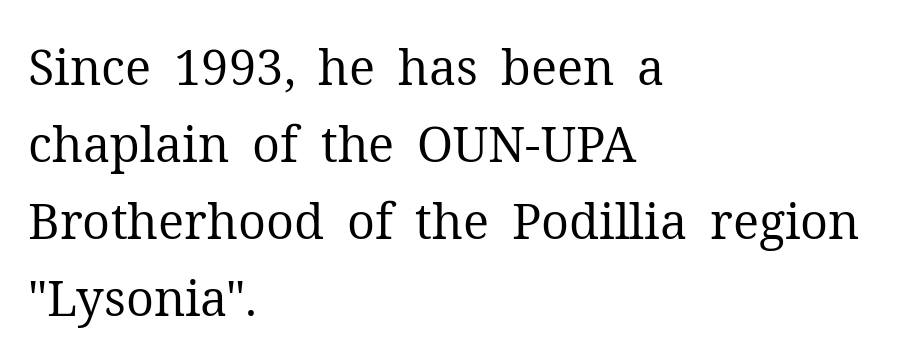
{"serif": "yes", "italic": "no", "bold": "no", "weight": "regular", "width": "normal", "stroke_contrast": "medium", "x_height": "medium", "monospaced": "no", "underline": "no", "align": "left", "line_spacing": "normal", "line_spacing_ratio": 1.57, "letter_spacing": "normal", "letter_spacing_em": 0.0, "glyph_px": 49}
